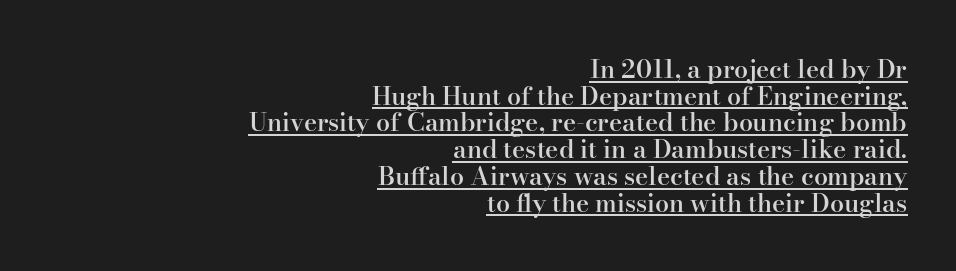
{"italic": "no", "bold": "semi", "underline": "yes", "align": "right", "line_spacing": "tight", "line_spacing_ratio": 1.07, "letter_spacing": "normal", "letter_spacing_em": 0.0, "glyph_px": 25}
